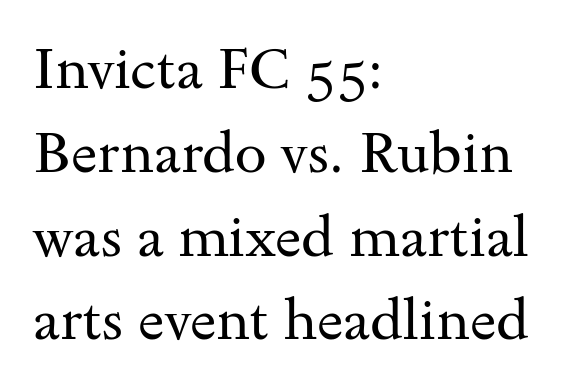
Q: Is the text bold? A: No.
Q: Is the text italic (slanted)? A: No, it is upright.
Q: Is the typeface a serif or a sans-serif typeface? A: Serif.
Q: Is the text underlined? A: No.
Q: How is the paragraph aligned? A: Left-aligned.
Q: Is the spacing between letters normal or unusually wide? A: Normal.
Q: Is the spacing between lines tight, normal or loose? A: Normal.
Q: Width (condensed, normal, or wide)? A: Wide.
Q: Stroke contrast? A: Medium.
Q: x-height? A: Small.
Q: Monospaced? A: No.
